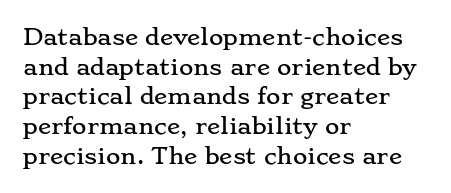
{"italic": "no", "underline": "no", "align": "left", "line_spacing": "normal", "line_spacing_ratio": 1.35, "letter_spacing": "normal", "letter_spacing_em": 0.0, "glyph_px": 22}
